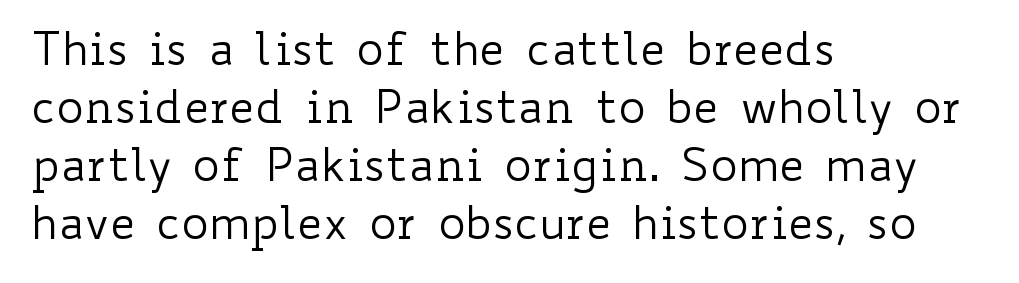
The image shows 46 px regular-weight, wide type, upright; set left-aligned, normal line spacing (1.26x), normal letter spacing, not underlined; low stroke contrast and a small x-height.
